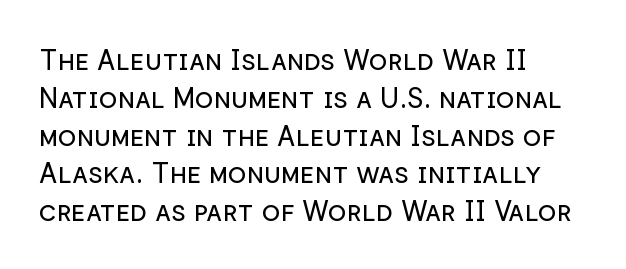
Summary of vertical rhythm: regular, with standard interline spacing. The strip under each line holds only bare page. Is this a fixed-width face? No — the glyphs have proportional, varying widths. What kind of face is this? One without serifs — a sans.
